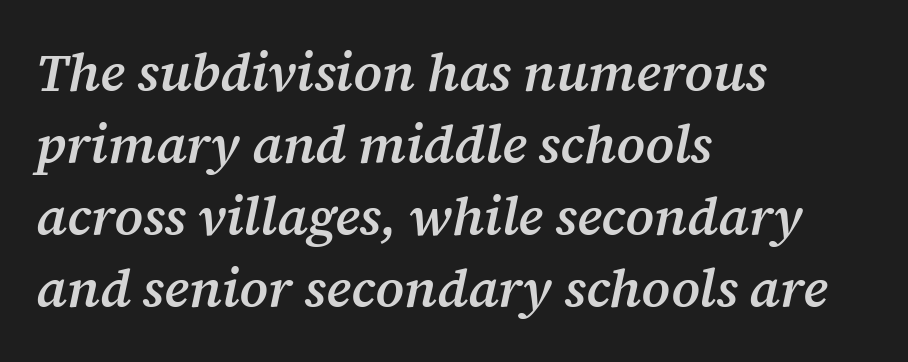
The face used here is proportionally spaced, like ordinary book or web type. What kind of face is this? One with serifs. The lines in this sample share a left origin and differ only in where they stop. The specimen omits any rule beneath the text block's lines. The line texture is even and compact thanks to regular tracking.
